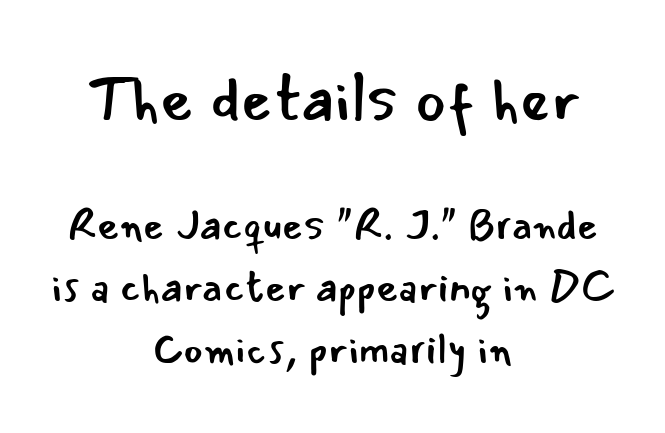
{"serif": "no", "italic": "no", "bold": "no", "weight": "regular", "width": "normal", "stroke_contrast": "low", "x_height": "small", "monospaced": "no", "underline": "no", "align": "center", "line_spacing": "normal", "line_spacing_ratio": 1.44, "letter_spacing": "normal", "letter_spacing_em": 0.0, "larger_block": "first", "size_ratio": 1.49, "glyph_px": 64}
